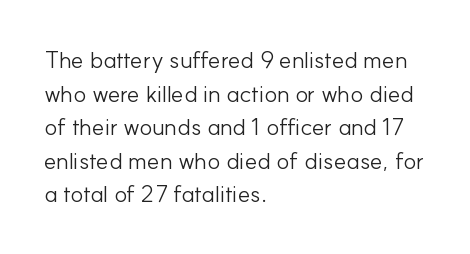
Q: Is the text bold? A: No.
Q: Is the text italic (slanted)? A: No, it is upright.
Q: Is the text underlined? A: No.
Q: How is the paragraph aligned? A: Left-aligned.
Q: Is the spacing between letters normal or unusually wide? A: Normal.
Q: Is the spacing between lines tight, normal or loose? A: Normal.
